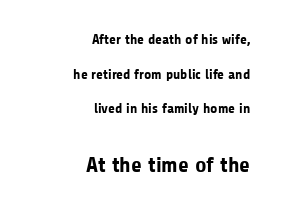
{"italic": "no", "bold": "yes", "underline": "no", "align": "right", "line_spacing": "loose", "line_spacing_ratio": 2.47, "letter_spacing": "normal", "letter_spacing_em": 0.0, "larger_block": "second", "size_ratio": 1.57, "glyph_px": 22}
